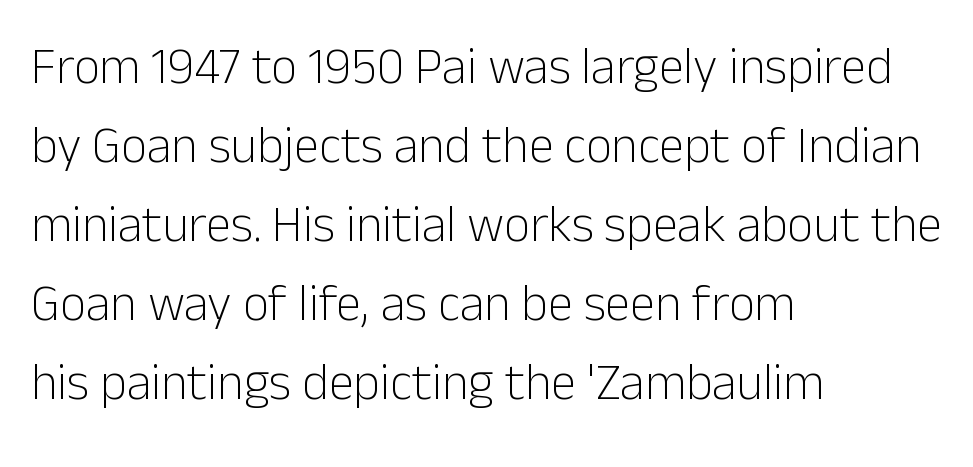
The image shows 51 px light sans-serif type, upright; set left-aligned, normal line spacing (1.55x), normal letter spacing, not underlined; low stroke contrast and a medium x-height.
